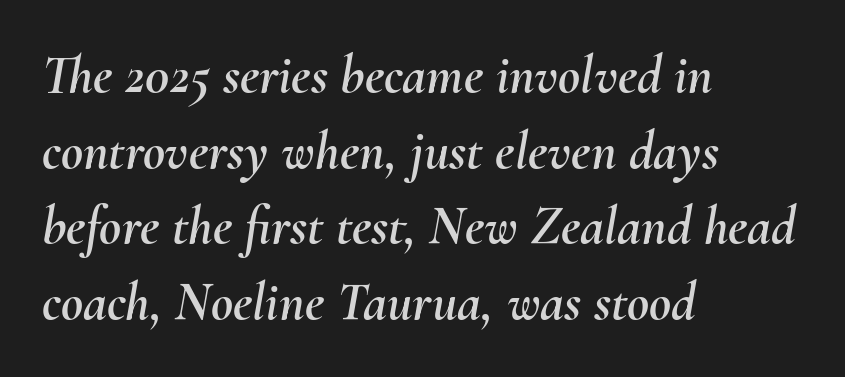
Notice how the stems are inclined rather than vertical — that's the hallmark of italics. Whoever set this chose a conventional vertical rhythm. Spacing verdict: proportional, widths tailored to each character. Tracking here is standard; glyphs follow each other at the usual distance. Any mark beneath the type? The region is blank.
